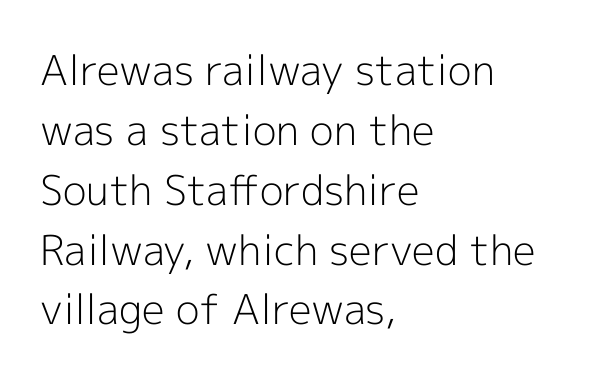
Descenders hang freely into open space. Is this a fixed-width face? No — the glyphs have proportional, varying widths. Every character sits straight up, as roman type does. Caption: standard tracking, unaltered.
